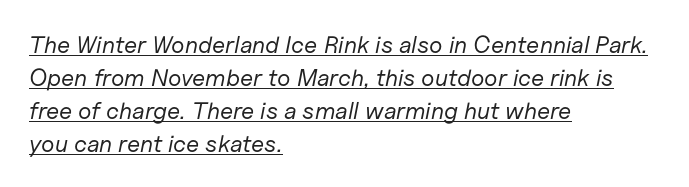
Q: Is the text bold? A: No.
Q: Is the text italic (slanted)? A: Yes, it leans right by about 11 degrees.
Q: Is the text underlined? A: Yes.
Q: How is the paragraph aligned? A: Left-aligned.
Q: Is the spacing between letters normal or unusually wide? A: Normal.
Q: Is the spacing between lines tight, normal or loose? A: Normal.
